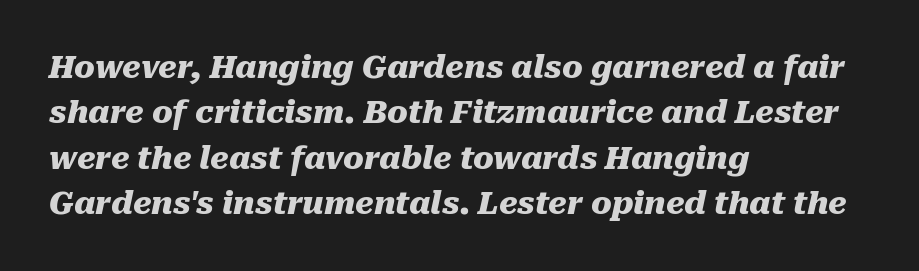
{"italic": "yes", "lean": "right", "slant_degrees": 10, "bold": "yes", "weight": "heavy", "width": "normal", "stroke_contrast": "medium", "x_height": "medium", "monospaced": "no", "underline": "no", "align": "left", "line_spacing": "normal", "line_spacing_ratio": 1.46, "letter_spacing": "normal", "letter_spacing_em": 0.0, "glyph_px": 31}
